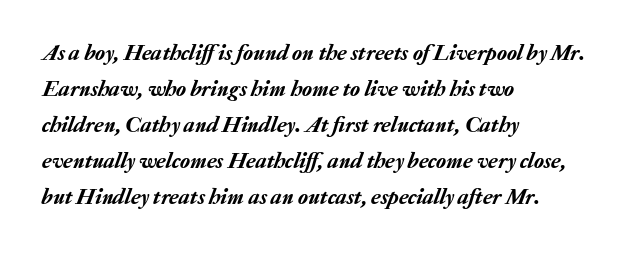
Q: Is the text italic (slanted)? A: Yes, it leans right by about 20 degrees.
Q: Is the text underlined? A: No.
Q: How is the paragraph aligned? A: Left-aligned.
Q: Is the spacing between letters normal or unusually wide? A: Normal.
Q: Is the spacing between lines tight, normal or loose? A: Normal.
